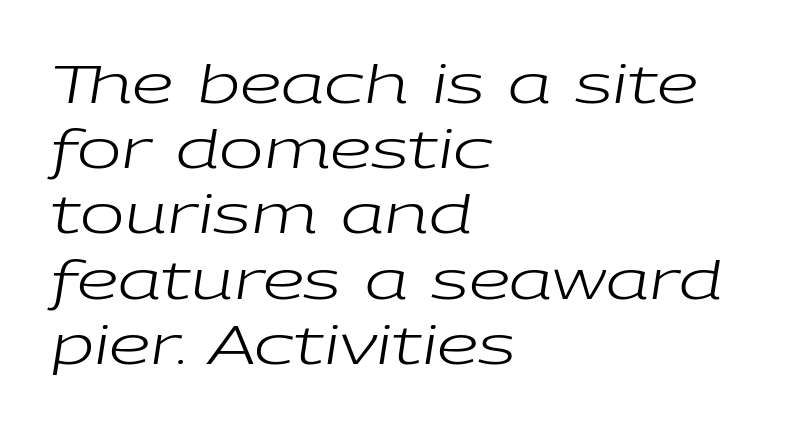
{"italic": "yes", "lean": "right", "slant_degrees": 9, "bold": "no", "weight": "regular", "width": "wide", "stroke_contrast": "low", "x_height": "medium", "monospaced": "no", "underline": "no", "align": "left", "line_spacing_ratio": 1.23, "letter_spacing": "normal", "letter_spacing_em": 0.0, "glyph_px": 53}
